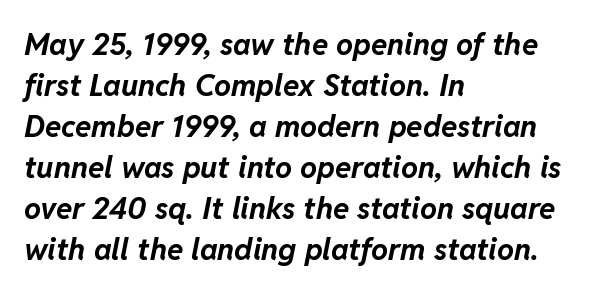
The image shows 30 px bold type, italic (leaning right); set left-aligned, normal line spacing (1.37x), normal letter spacing, not underlined; low stroke contrast and a medium x-height.
